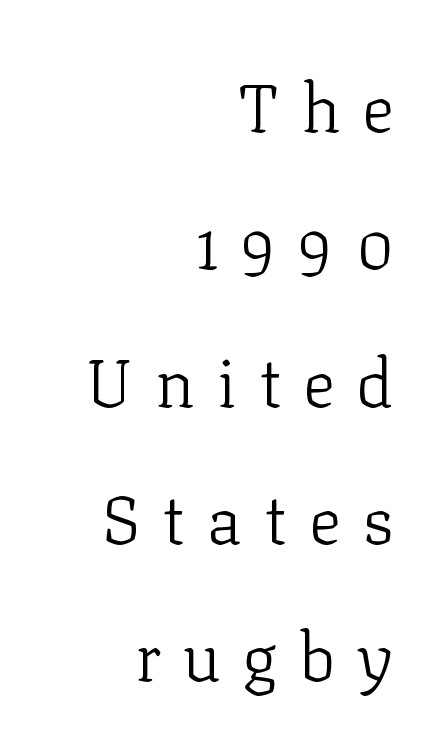
{"serif": "yes", "italic": "no", "bold": "no", "weight": "light", "width": "normal", "stroke_contrast": "low", "x_height": "medium", "monospaced": "no", "underline": "no", "align": "right", "line_spacing": "loose", "line_spacing_ratio": 2.02, "letter_spacing": "wide", "letter_spacing_em": 0.32, "glyph_px": 68}
